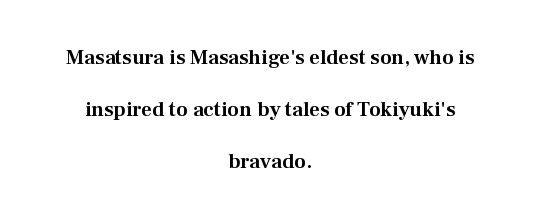
Inter-character spacing is left at the font's built-in metrics. The specimen reads as upright at a glance. One glance says open: line gaps are wider than usual. This rendering features lettering with no underline.
